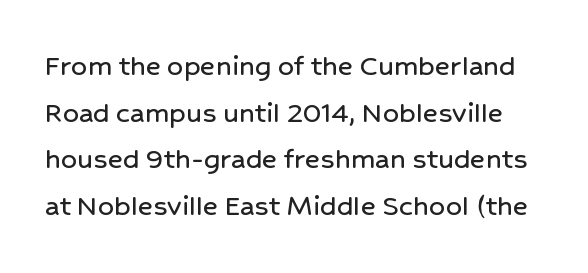
{"serif": "no", "italic": "no", "width": "normal", "stroke_contrast": "low", "x_height": "medium", "monospaced": "no", "underline": "no", "line_spacing": "normal", "line_spacing_ratio": 1.46, "letter_spacing": "normal", "letter_spacing_em": 0.0, "glyph_px": 32}
